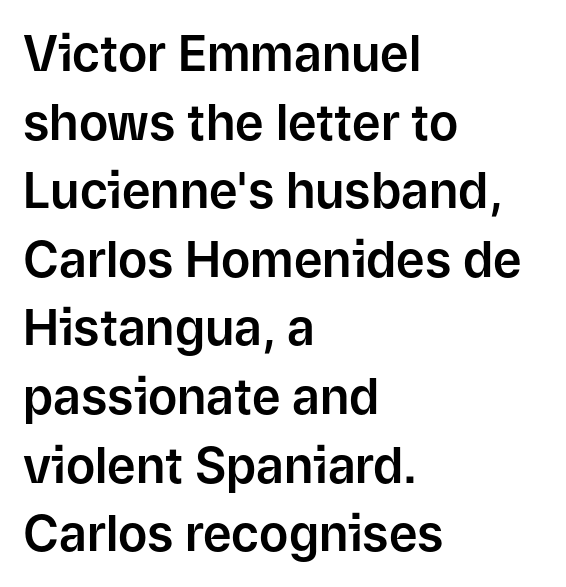
The image shows 49 px sans-serif type, upright; set left-aligned, normal line spacing (1.4x), normal letter spacing, not underlined; low stroke contrast and a medium x-height.
